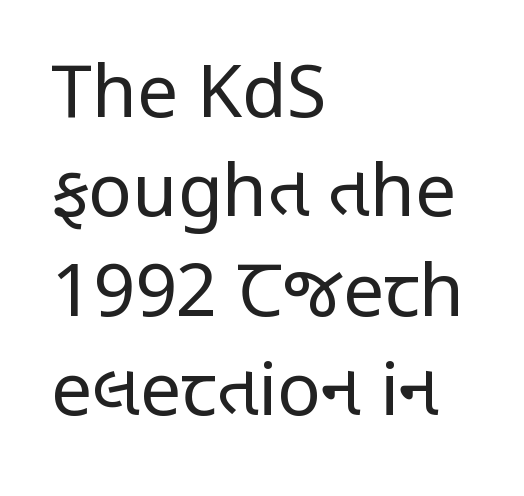
Glance below the letters and you will spot only blank space. The typesetter chose a ragged-right arrangement here. No feet cap the strokes, marking this as sans-serif type. Weight: regular or lighter. These lines keep a tight, regular rhythm from letter to letter. You could not count columns in this text — the font is proportionally spaced.
